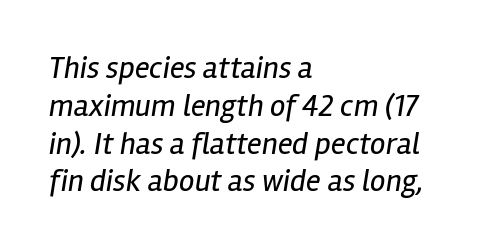
{"italic": "yes", "lean": "right", "slant_degrees": 12, "bold": "no", "weight": "regular", "width": "condensed", "stroke_contrast": "low", "x_height": "medium", "monospaced": "no", "underline": "no", "align": "left", "line_spacing_ratio": 1.22, "letter_spacing": "normal", "letter_spacing_em": 0.0, "glyph_px": 31}
